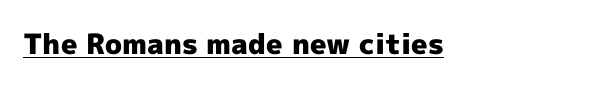
{"serif": "no", "italic": "no", "bold": "yes", "weight": "heavy", "width": "normal", "x_height": "medium", "monospaced": "no", "underline": "yes", "letter_spacing": "normal", "letter_spacing_em": 0.0, "glyph_px": 28}
